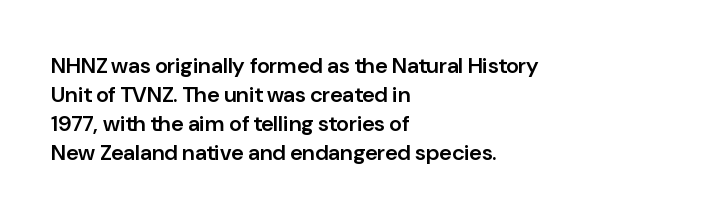
If you drew a ruler down the left edge, every line would touch it. The specimen reads as upright at a glance. The rendering uses a moderate line-height, typical for paragraphs. Has an underline been added? It has not. The line texture is even and compact thanks to regular tracking. Summary of weight: moderately heavy, a semibold.
